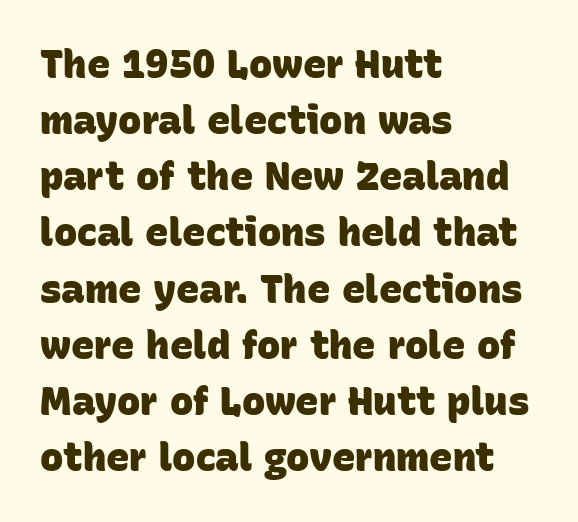
The image shows 39 px heavy sans-serif type; set left-aligned, normal line spacing (1.44x), normal letter spacing, not underlined; low stroke contrast and a large x-height.
